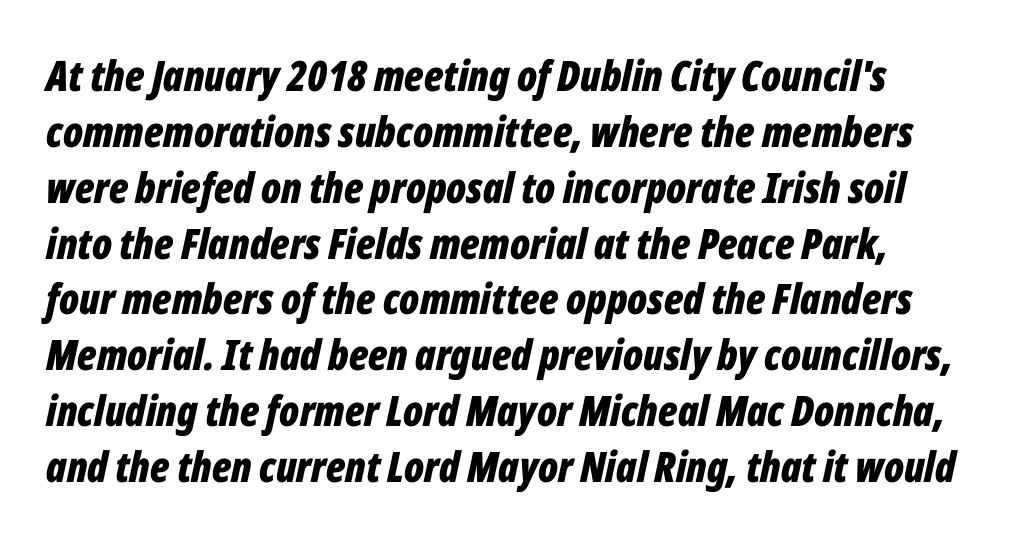
Q: Is the text bold? A: Yes.
Q: Is the text italic (slanted)? A: Yes, it leans right by about 12 degrees.
Q: Is the text underlined? A: No.
Q: Is the spacing between letters normal or unusually wide? A: Normal.
Q: Is the spacing between lines tight, normal or loose? A: Normal.
Q: Width (condensed, normal, or wide)? A: Condensed.
Q: Stroke contrast? A: Low.
Q: x-height? A: Medium.
Q: Monospaced? A: No.
